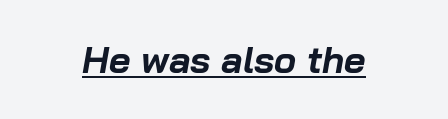
Chunky letters — that's bold for sure. Looking at the ascenders, they clearly lean. Note the varied advance widths — an 'i' is clearly narrower than an 'm'. A typographer would call this underscored text. The type is set solid horizontally, with unmodified tracking.
